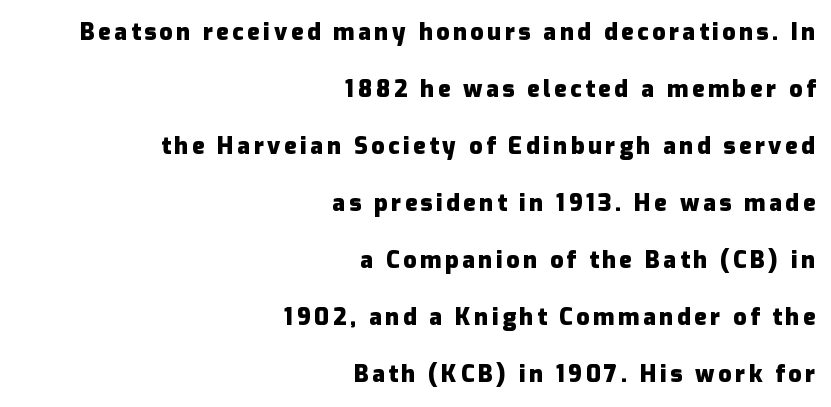
The image shows 23 px bold type, upright; set right-aligned, loose line spacing (2.48x), not underlined.
